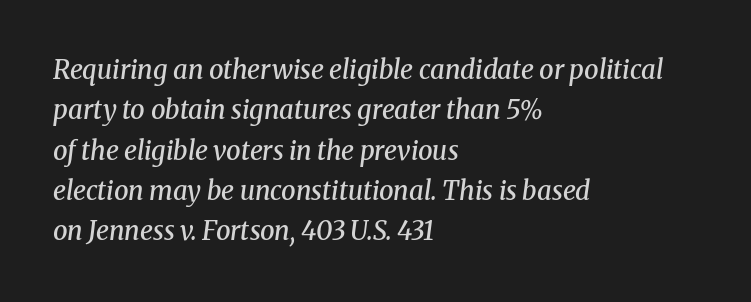
Q: Is the text bold? A: Semi-bold.
Q: Is the text italic (slanted)? A: Yes, it leans right by about 8 degrees.
Q: Is the text underlined? A: No.
Q: How is the paragraph aligned? A: Left-aligned.
Q: Is the spacing between letters normal or unusually wide? A: Normal.
Q: Is the spacing between lines tight, normal or loose? A: Normal.
